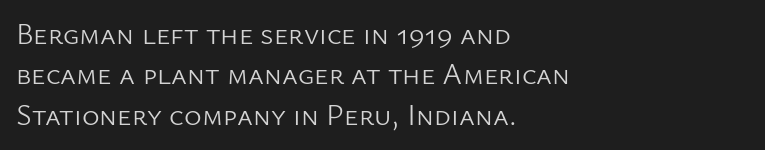
Q: Is the text bold? A: No.
Q: Is the text italic (slanted)? A: No, it is upright.
Q: Is the typeface a serif or a sans-serif typeface? A: Sans-serif.
Q: Is the text underlined? A: No.
Q: How is the paragraph aligned? A: Left-aligned.
Q: Is the spacing between letters normal or unusually wide? A: Normal.
Q: Is the spacing between lines tight, normal or loose? A: Normal.
Q: Width (condensed, normal, or wide)? A: Normal.
Q: Stroke contrast? A: Low.
Q: x-height? A: Medium.
Q: Monospaced? A: No.
